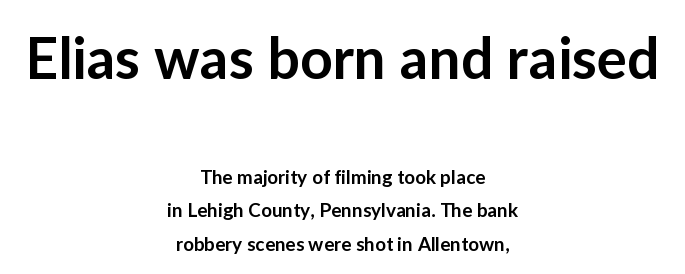
In terms of letterform style, serifs are entirely absent. Posture: upright roman. You could not count columns in this text — the font is proportionally spaced. Larger block? The one above; the one below is distinctly smaller. The glyphs have the mass of a demibold cut, below bold. These lines are centered, leaving both edges ragged.
